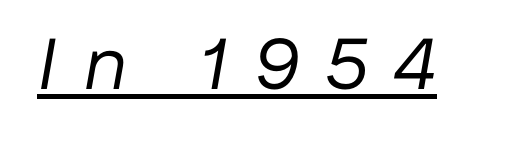
Q: Is the text bold? A: No.
Q: Is the text italic (slanted)? A: Yes, it leans right by about 10 degrees.
Q: Is the text underlined? A: Yes.
Q: Is the spacing between letters normal or unusually wide? A: Unusually wide.
Q: Width (condensed, normal, or wide)? A: Normal.
Q: Stroke contrast? A: Low.
Q: x-height? A: Medium.
Q: Monospaced? A: No.
